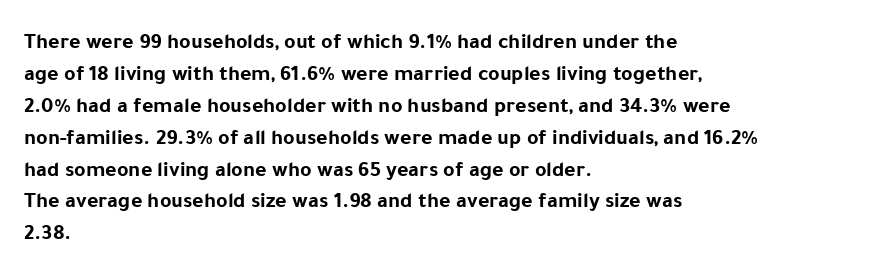
Q: Is the text bold? A: Yes.
Q: Is the text italic (slanted)? A: No, it is upright.
Q: Is the text underlined? A: No.
Q: How is the paragraph aligned? A: Left-aligned.
Q: Is the spacing between letters normal or unusually wide? A: Normal.
Q: Is the spacing between lines tight, normal or loose? A: Normal.
